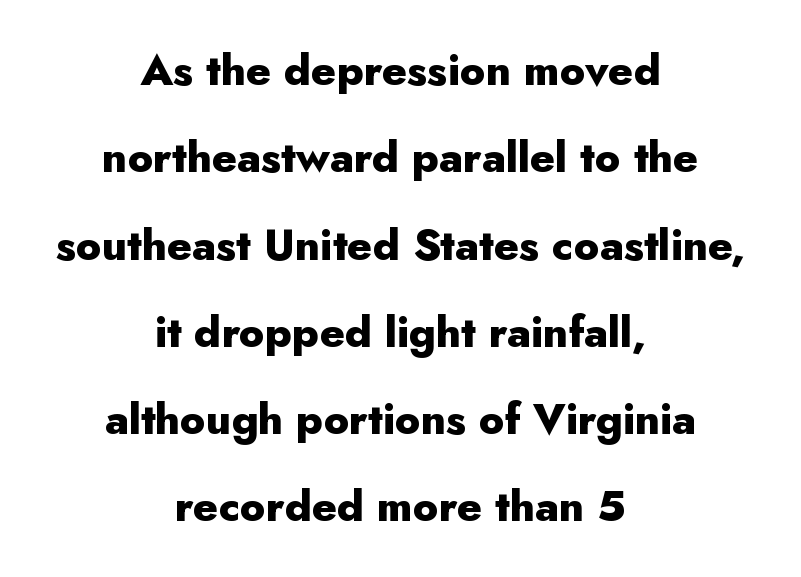
Q: Is the text bold? A: Yes.
Q: Is the text italic (slanted)? A: No, it is upright.
Q: Is the typeface a serif or a sans-serif typeface? A: Sans-serif.
Q: Is the text underlined? A: No.
Q: How is the paragraph aligned? A: Centered.
Q: Is the spacing between letters normal or unusually wide? A: Normal.
Q: Is the spacing between lines tight, normal or loose? A: Loose.
Q: Width (condensed, normal, or wide)? A: Normal.
Q: Stroke contrast? A: Low.
Q: x-height? A: Small.
Q: Monospaced? A: No.
